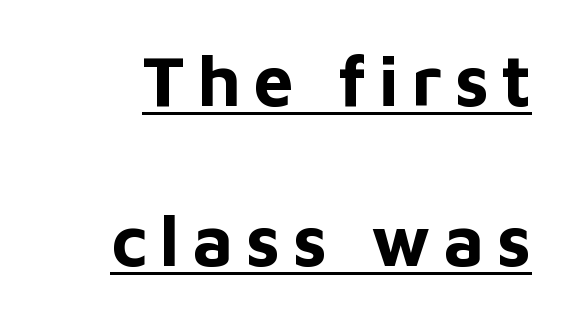
{"serif": "no", "italic": "no", "bold": "yes", "weight": "bold", "width": "normal", "stroke_contrast": "low", "x_height": "medium", "monospaced": "no", "underline": "yes", "align": "right", "line_spacing": "loose", "line_spacing_ratio": 2.22, "glyph_px": 72}
